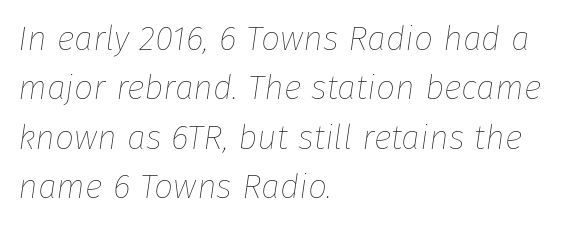
Posture: slanted. Does the copy run flush right? No — it runs flush left. The weight would be labelled regular, book, light, or lighter still. The zone under the glyphs is completely vacant.
